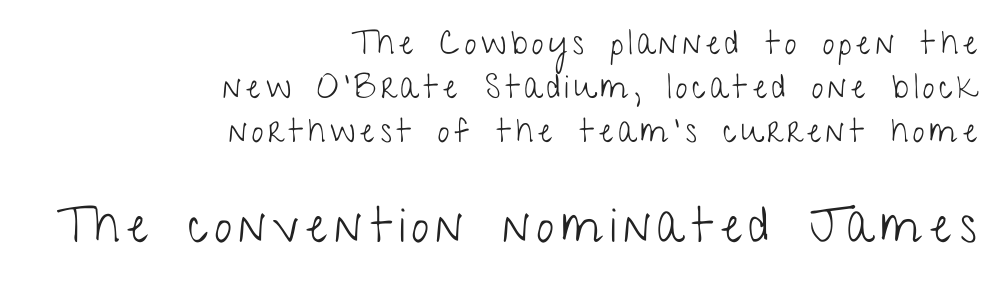
Q: Is the text bold? A: No.
Q: Is the text italic (slanted)? A: No, it is upright.
Q: Is the typeface a serif or a sans-serif typeface? A: Sans-serif.
Q: Is the text underlined? A: No.
Q: How is the paragraph aligned? A: Right-aligned.
Q: Is the spacing between lines tight, normal or loose? A: Normal.
Q: Which block of text is set in a larger size, the first (top) or the second (bottom)? A: The second (bottom) one.
Q: Width (condensed, normal, or wide)? A: Condensed.
Q: Stroke contrast? A: Low.
Q: x-height? A: Medium.
Q: Monospaced? A: No.
